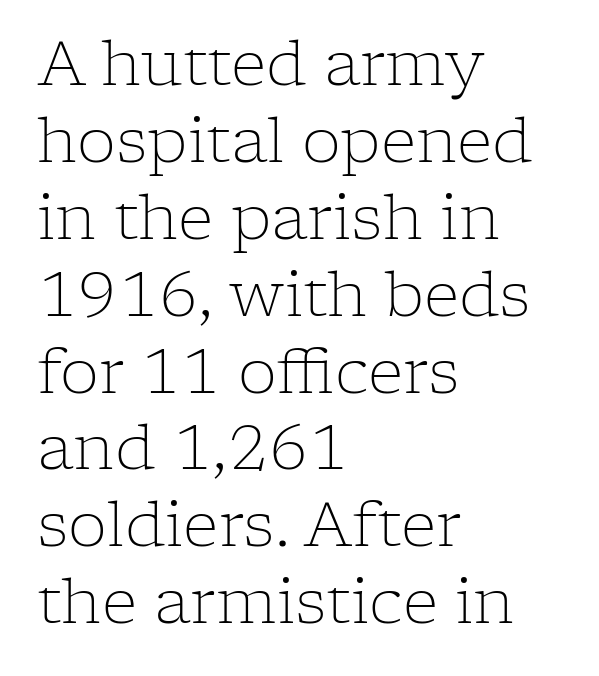
{"serif": "yes", "italic": "no", "bold": "no", "weight": "light", "width": "normal", "stroke_contrast": "low", "x_height": "medium", "monospaced": "no", "underline": "no", "align": "left", "line_spacing_ratio": 1.24, "letter_spacing": "normal", "letter_spacing_em": 0.0, "glyph_px": 62}
